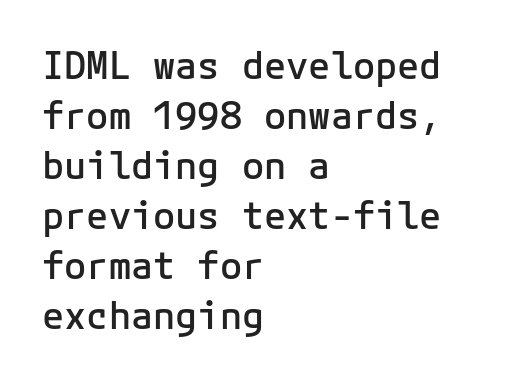
The image shows 37 px semibold sans-serif type, upright, monospaced; set left-aligned, normal line spacing (1.35x), normal letter spacing, not underlined; low stroke contrast and a medium x-height.
